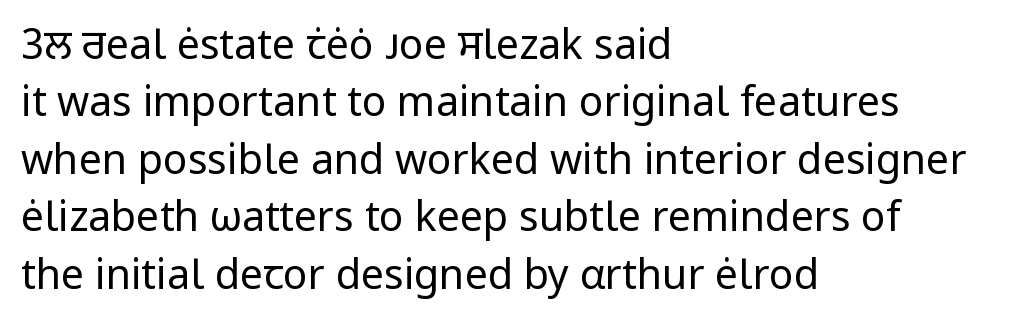
Vertical stems look standard width or narrower in stroke. The letters carry no serifs — their stems end cleanly without finishing strokes. Type without underlining. The lines are quadded left. Tracking here is standard; glyphs follow each other at the usual distance. Normally led — the rows are evenly, conventionally spaced.
